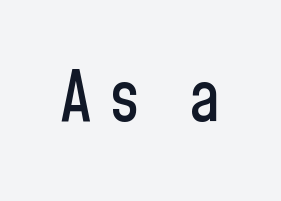
The image shows 69 px condensed sans-serif type, upright; set unusually wide letter spacing (+0.26 em), not underlined; low stroke contrast and a medium x-height.
